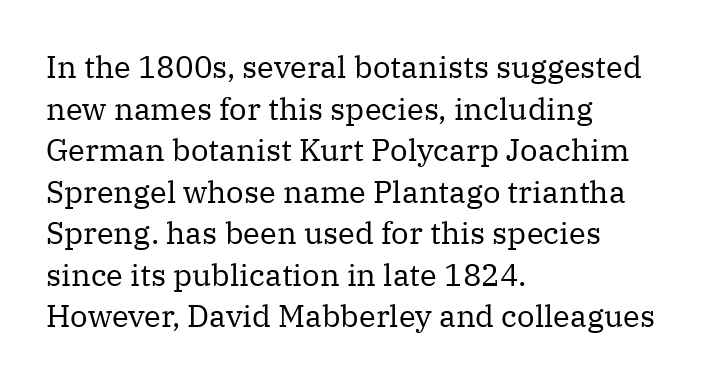
Q: Is the text bold? A: No.
Q: Is the text italic (slanted)? A: No, it is upright.
Q: Is the typeface a serif or a sans-serif typeface? A: Serif.
Q: Is the text underlined? A: No.
Q: How is the paragraph aligned? A: Left-aligned.
Q: Is the spacing between letters normal or unusually wide? A: Normal.
Q: Is the spacing between lines tight, normal or loose? A: Normal.
Q: Width (condensed, normal, or wide)? A: Normal.
Q: Stroke contrast? A: Medium.
Q: x-height? A: Medium.
Q: Monospaced? A: No.
